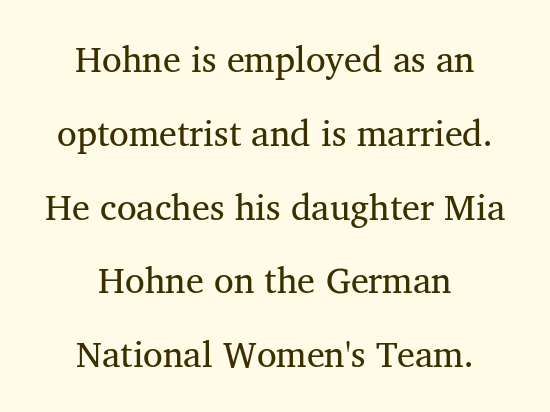
The image shows 36 px regular-weight serif type; set centered, loose line spacing (2.05x), normal letter spacing, not underlined; medium stroke contrast and a medium x-height.
